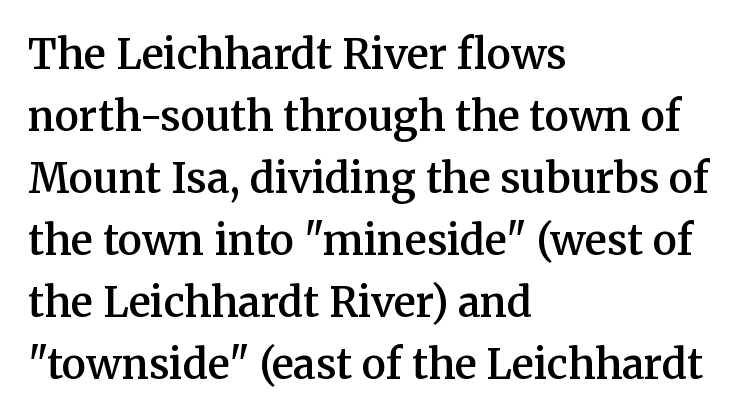
The image shows 41 px semibold serif type, upright; set left-aligned, normal line spacing (1.51x), normal letter spacing, not underlined; medium stroke contrast and a medium x-height.
